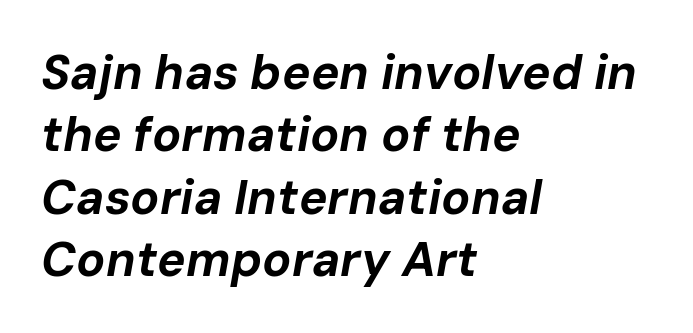
Q: Is the text bold? A: Yes.
Q: Is the text italic (slanted)? A: Yes, it leans right by about 10 degrees.
Q: Is the text underlined? A: No.
Q: How is the paragraph aligned? A: Left-aligned.
Q: Is the spacing between letters normal or unusually wide? A: Normal.
Q: Is the spacing between lines tight, normal or loose? A: Normal.
Q: Width (condensed, normal, or wide)? A: Normal.
Q: Stroke contrast? A: Low.
Q: x-height? A: Medium.
Q: Monospaced? A: No.
